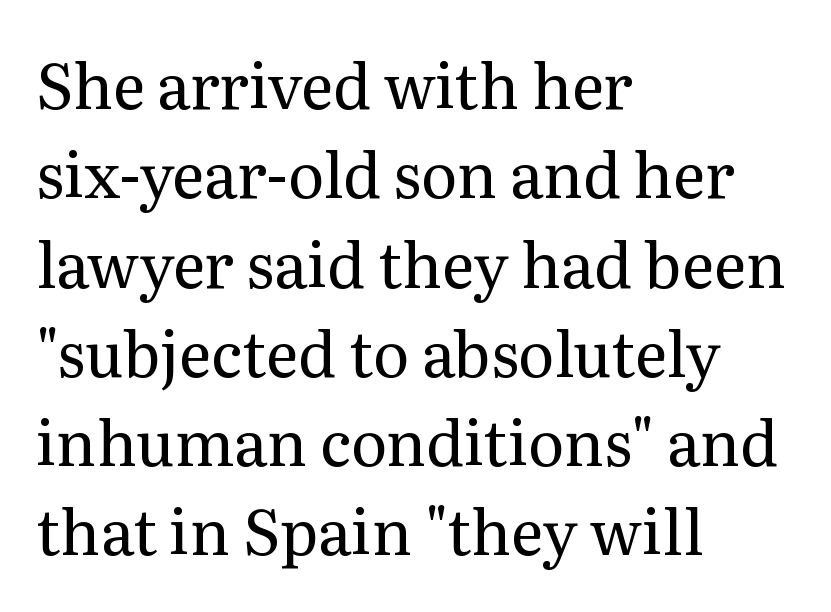
The image shows 62 px regular-weight serif type, upright; set left-aligned, normal line spacing (1.44x), normal letter spacing, not underlined; medium stroke contrast and a medium x-height.
